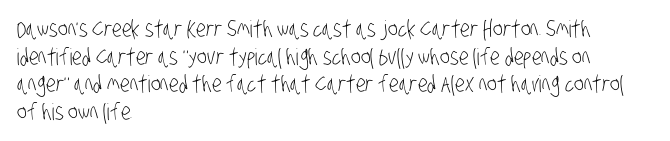
The image shows 23 px text type; set left-aligned, line spacing 1.2x, normal letter spacing, not underlined.
